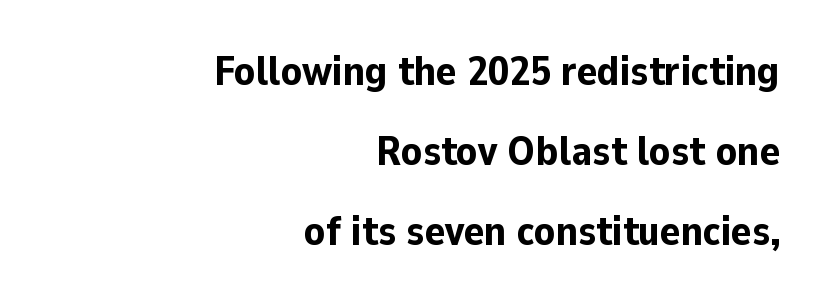
Airy leading. On the weight axis this lands at bold, roughly 700. If you drew a ruler down the right edge, every line would touch it. The face used here is proportionally spaced, like ordinary book or web type. Nobody touched the tracking dial on this one. The passage shown is not underscored anywhere.
